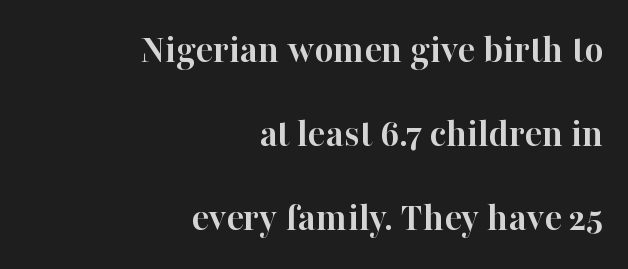
Right-aligned paragraph, ragged on the left. Compared with typical paragraphs, the rows here are farther apart. The characters display serif detailing at their extremities. A clean baseline with only descenders dipping below it.
